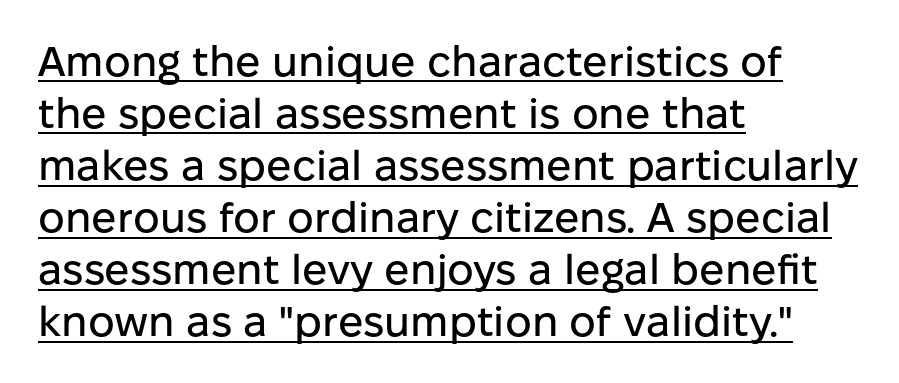
Unlike a traditional serif, this face leaves its strokes unadorned. Each letter keeps its own natural width here, so spacing adapts to shape. Here the glyphs are tracked normally, forming tight word shapes. The paragraph has a hard left edge and a soft right edge. Notice how the stems are strictly vertical — no italics here.
